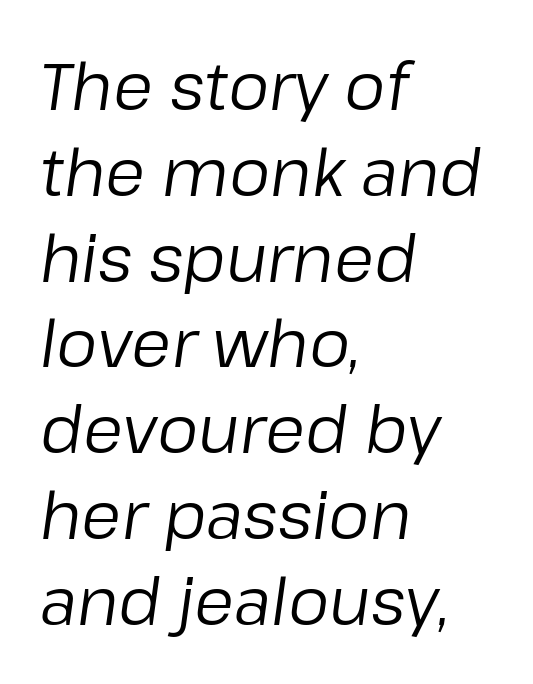
Q: Is the text bold? A: No.
Q: Is the text italic (slanted)? A: Yes, it leans right by about 8 degrees.
Q: Is the text underlined? A: No.
Q: How is the paragraph aligned? A: Left-aligned.
Q: Is the spacing between letters normal or unusually wide? A: Normal.
Q: Is the spacing between lines tight, normal or loose? A: Normal.
Q: Width (condensed, normal, or wide)? A: Normal.
Q: Stroke contrast? A: Low.
Q: x-height? A: Medium.
Q: Monospaced? A: No.
